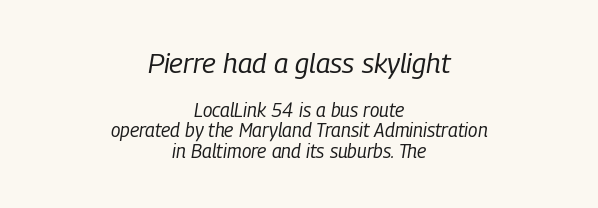
{"italic": "yes", "lean": "right", "slant_degrees": 9, "bold": "no", "weight": "regular", "width": "condensed", "stroke_contrast": "low", "x_height": "medium", "monospaced": "no", "underline": "no", "align": "center", "line_spacing": "tight", "line_spacing_ratio": 1.08, "letter_spacing": "normal", "letter_spacing_em": 0.0, "larger_block": "first", "size_ratio": 1.47, "glyph_px": 28}
